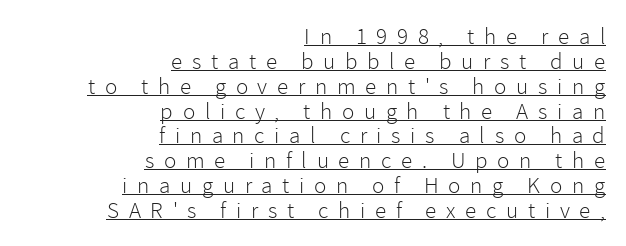
Quick note: not italic, upright. The designer dialed line spacing down below the default. A student would call this right alignment; a typographer would say flush right, rag left. Every word sits above its own underline.
